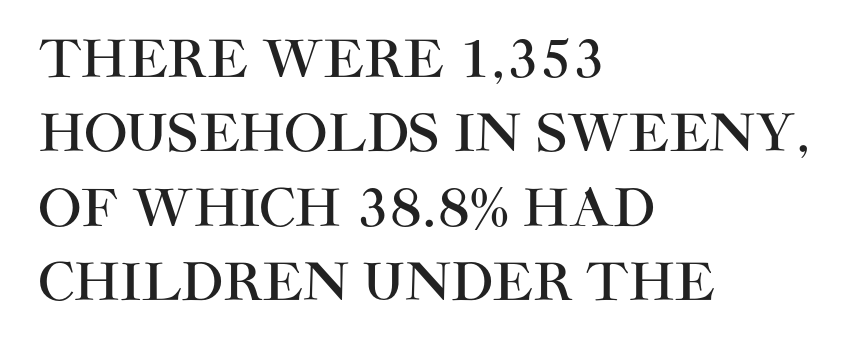
The image shows 51 px sans-serif type, upright; set left-aligned, normal line spacing (1.46x), normal letter spacing, not underlined; high stroke contrast and a large x-height.
